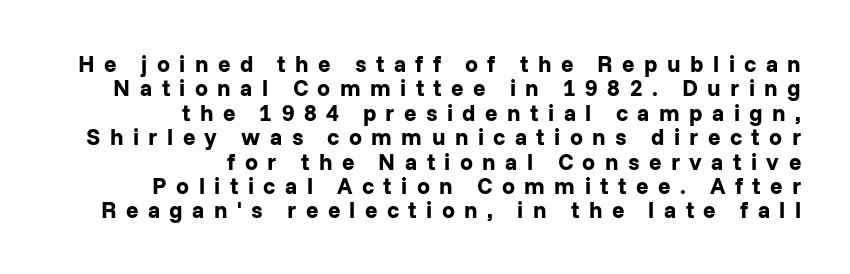
{"italic": "no", "bold": "yes", "underline": "no", "align": "right", "line_spacing": "tight", "line_spacing_ratio": 1.06, "letter_spacing": "wide", "letter_spacing_em": 0.41, "glyph_px": 23}
